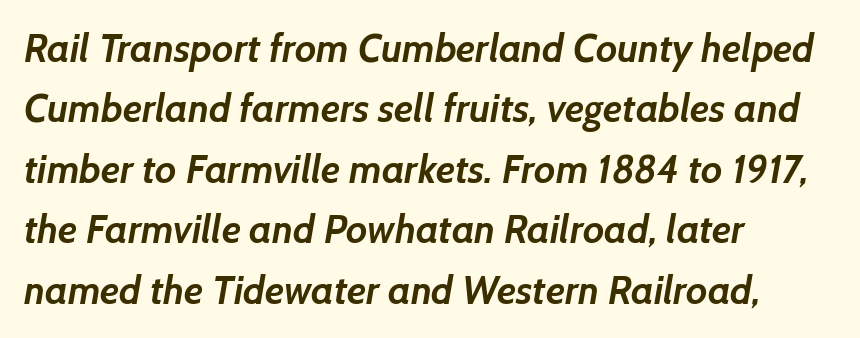
{"serif": "no", "bold": "yes", "weight": "semibold", "width": "normal", "stroke_contrast": "low", "x_height": "medium", "monospaced": "no", "underline": "no", "align": "left", "line_spacing": "normal", "line_spacing_ratio": 1.55, "letter_spacing": "normal", "letter_spacing_em": 0.0, "glyph_px": 39}
